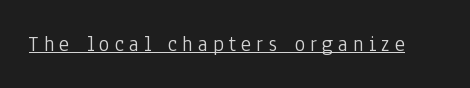
Is there any slant? The stems are plumb. Letter spacing: wide. The typesetter has applied underlining to the passage shown. The strokes carry an ordinary text weight at most.
